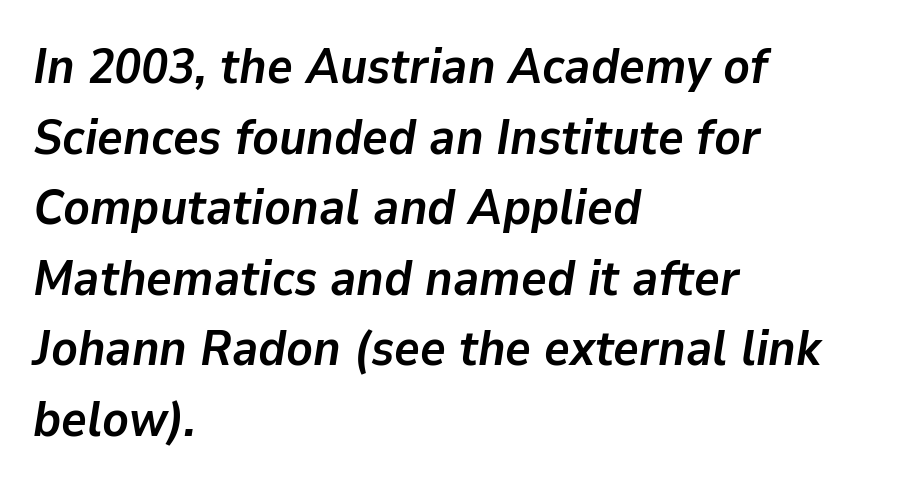
The gap between lines stays unmarked. Students, this is bold: see how much ink each stroke carries. One-word summary of the alignment: left. Nothing unusual about the tracking: characters are spaced as the font intends.
